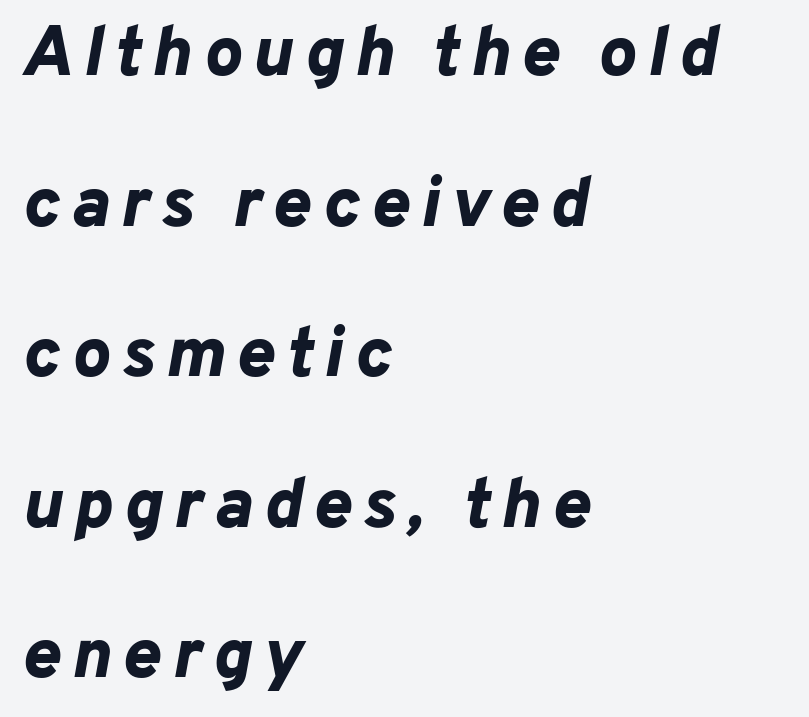
The passage shown stacks its lines with a broad gap. Does the copy run flush right? No — it runs flush left. There's an unmistakable incline to the writing here. Is this a fixed-width face? No — the glyphs have proportional, varying widths. Plain, unruled lines of type. How heavy is the stroke? Heavy — this is a bold.
